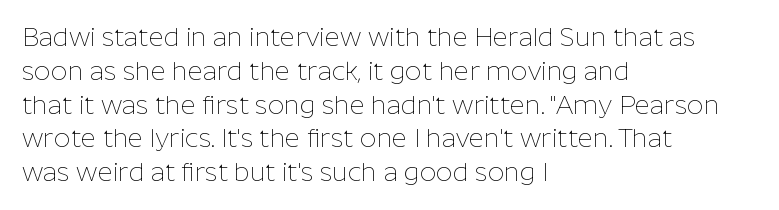
Q: Is the text bold? A: No.
Q: Is the text italic (slanted)? A: No, it is upright.
Q: Is the text underlined? A: No.
Q: How is the paragraph aligned? A: Left-aligned.
Q: Is the spacing between letters normal or unusually wide? A: Normal.
Q: Is the spacing between lines tight, normal or loose? A: Normal.
